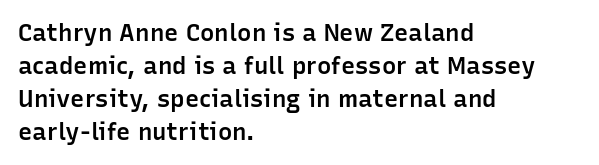
The image shows 24 px text type, upright; set left-aligned, normal line spacing (1.38x), normal letter spacing, not underlined.
